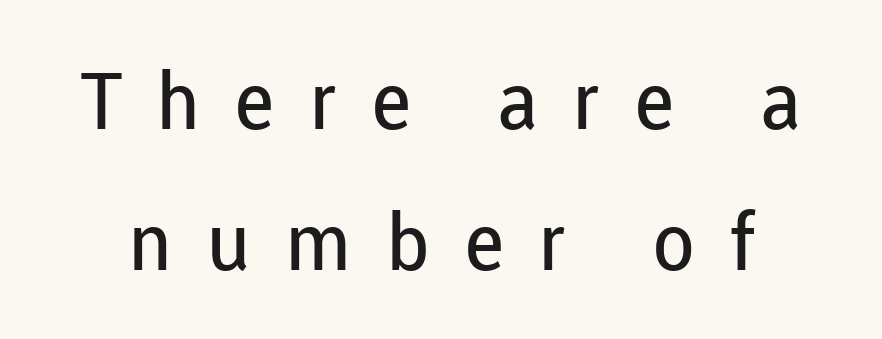
The image shows 79 px regular-weight sans-serif type, upright; set line spacing 1.79x, unusually wide letter spacing (+0.43 em), not underlined; low stroke contrast and a medium x-height.
